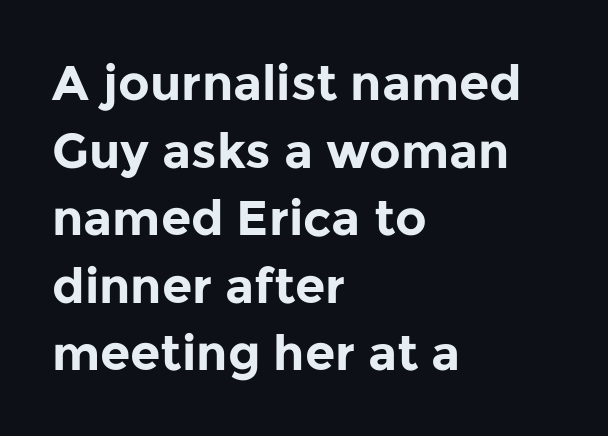
Q: Is the text bold? A: Yes.
Q: Is the text italic (slanted)? A: No, it is upright.
Q: Is the typeface a serif or a sans-serif typeface? A: Sans-serif.
Q: Is the text underlined? A: No.
Q: How is the paragraph aligned? A: Left-aligned.
Q: Is the spacing between letters normal or unusually wide? A: Normal.
Q: Is the spacing between lines tight, normal or loose? A: Normal.
Q: Width (condensed, normal, or wide)? A: Normal.
Q: Stroke contrast? A: Low.
Q: x-height? A: Medium.
Q: Monospaced? A: No.
